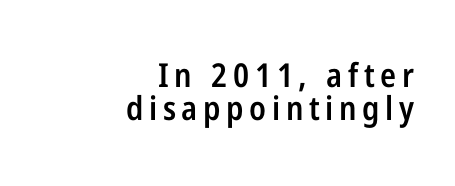
Q: Is the text bold? A: Semi-bold.
Q: Is the text italic (slanted)? A: No, it is upright.
Q: Is the typeface a serif or a sans-serif typeface? A: Sans-serif.
Q: Is the text underlined? A: No.
Q: How is the paragraph aligned? A: Right-aligned.
Q: Is the spacing between lines tight, normal or loose? A: Tight.
Q: Width (condensed, normal, or wide)? A: Condensed.
Q: Stroke contrast? A: Low.
Q: x-height? A: Medium.
Q: Monospaced? A: No.
